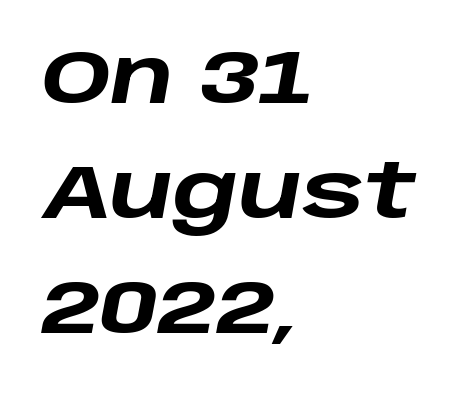
Q: Is the text bold? A: Yes.
Q: Is the text italic (slanted)? A: Yes, it leans right by about 10 degrees.
Q: Is the text underlined? A: No.
Q: How is the paragraph aligned? A: Left-aligned.
Q: Is the spacing between letters normal or unusually wide? A: Normal.
Q: Is the spacing between lines tight, normal or loose? A: Normal.
Q: Width (condensed, normal, or wide)? A: Wide.
Q: Stroke contrast? A: Low.
Q: x-height? A: Large.
Q: Monospaced? A: No.
